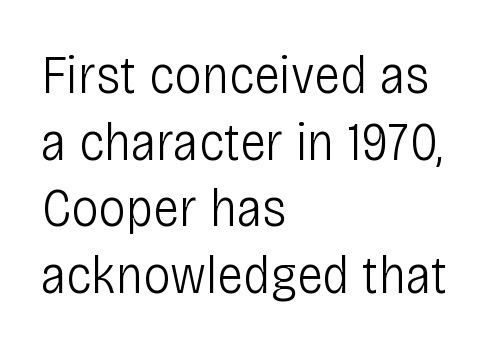
The image shows 55 px light, condensed sans-serif type, upright; set left-aligned, line spacing 1.21x, normal letter spacing, not underlined; low stroke contrast and a large x-height.
